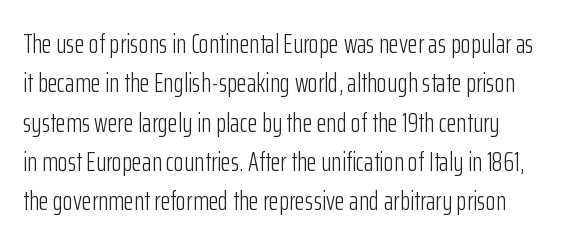
No heavy texture on the line: the type isn't bold. A bare baseline throughout the passage. When letters stand straight like this, we call the style roman or upright. Default kerning and tracking; the words read as compact shapes. The space between consecutive lines is moderate.
